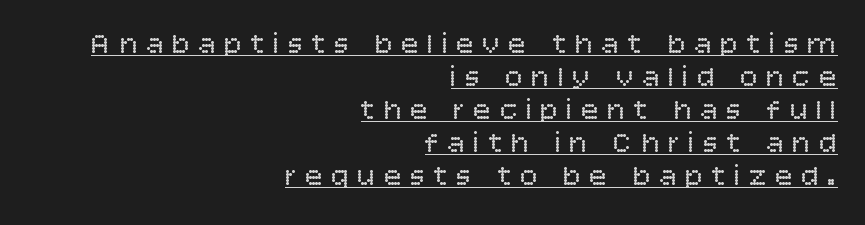
Reading down the column, the eye jumps only a short way to each next line. Beneath each row of characters lies a ruled line. Ink coverage per letter is moderate at most. You can tell from the bare stems that sans-serif type was used. This sample uses expanded letter spacing, leaving extra air between glyphs.
